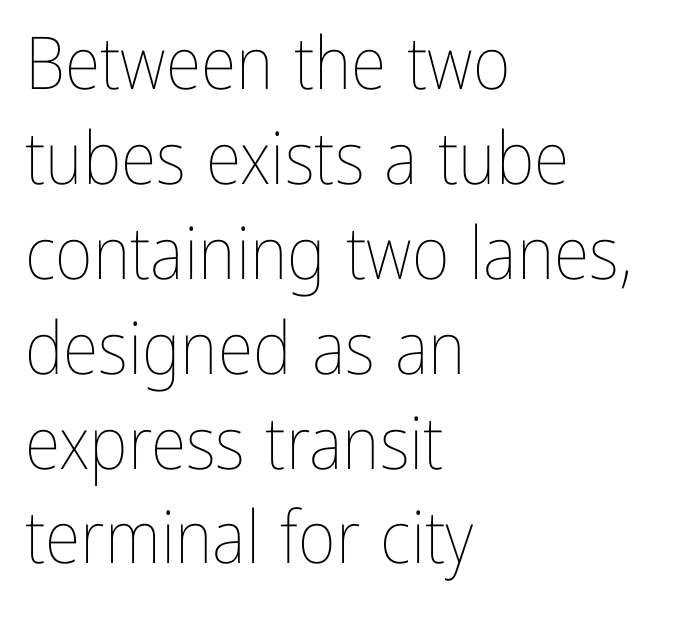
The image shows 73 px thin, condensed type, upright; set left-aligned, normal line spacing (1.3x), normal letter spacing, not underlined; low stroke contrast and a medium x-height.
